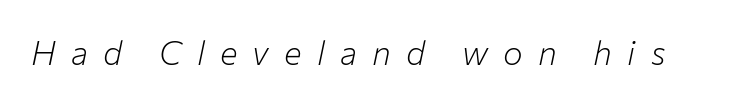
Q: Is the text bold? A: No.
Q: Is the text italic (slanted)? A: Yes, it leans right by about 12 degrees.
Q: Is the text underlined? A: No.
Q: Is the spacing between letters normal or unusually wide? A: Unusually wide.
Q: Width (condensed, normal, or wide)? A: Normal.
Q: Stroke contrast? A: Low.
Q: x-height? A: Medium.
Q: Monospaced? A: No.
